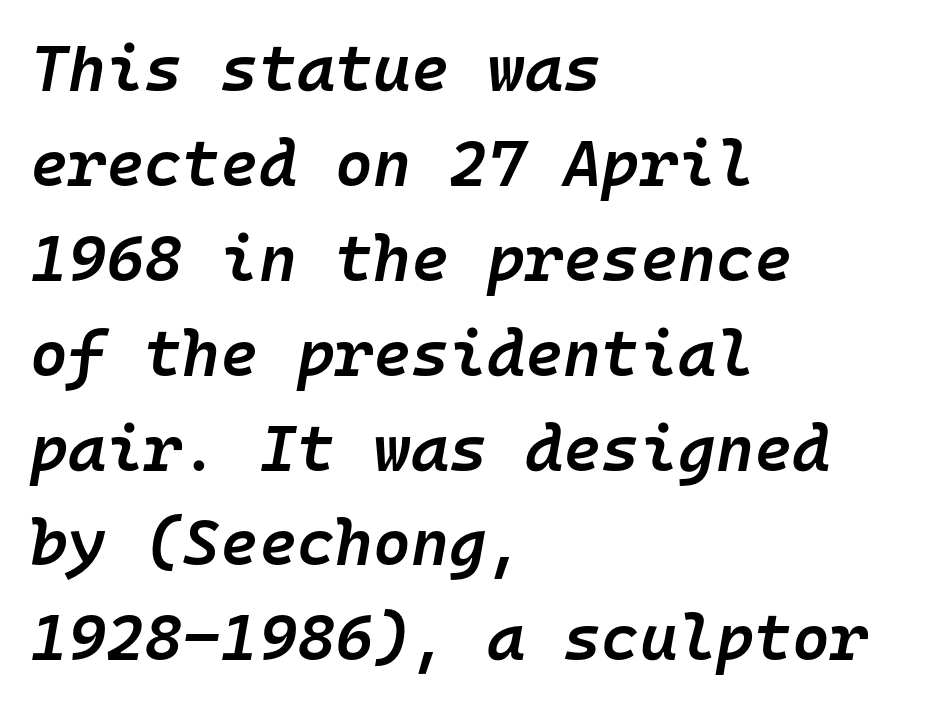
{"italic": "yes", "lean": "right", "slant_degrees": 10, "bold": "semi", "weight": "semibold", "width": "normal", "stroke_contrast": "low", "x_height": "medium", "monospaced": "yes", "underline": "no", "align": "left", "line_spacing": "normal", "line_spacing_ratio": 1.46, "letter_spacing": "normal", "letter_spacing_em": 0.0, "glyph_px": 65}
